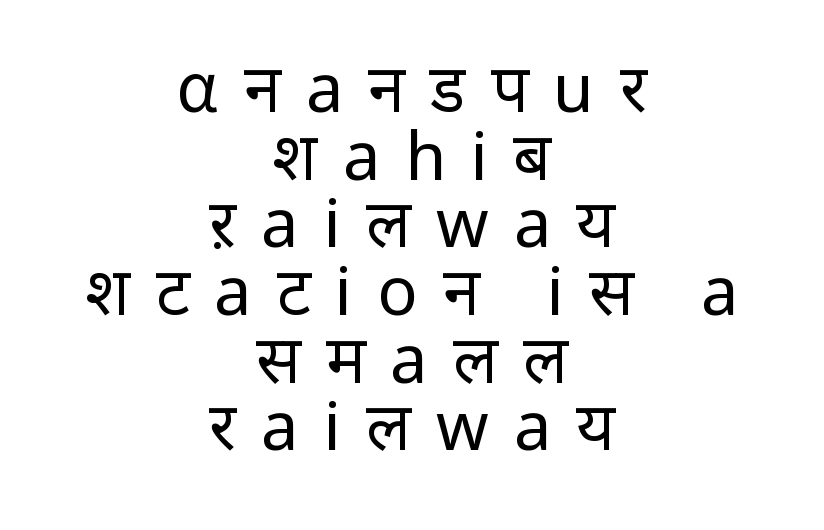
Q: Is the text bold? A: No.
Q: Is the text italic (slanted)? A: No, it is upright.
Q: Is the typeface a serif or a sans-serif typeface? A: Sans-serif.
Q: Is the text underlined? A: No.
Q: How is the paragraph aligned? A: Centered.
Q: Is the spacing between letters normal or unusually wide? A: Unusually wide.
Q: Is the spacing between lines tight, normal or loose? A: Tight.
Q: Width (condensed, normal, or wide)? A: Normal.
Q: Stroke contrast? A: Low.
Q: x-height? A: Medium.
Q: Monospaced? A: No.
